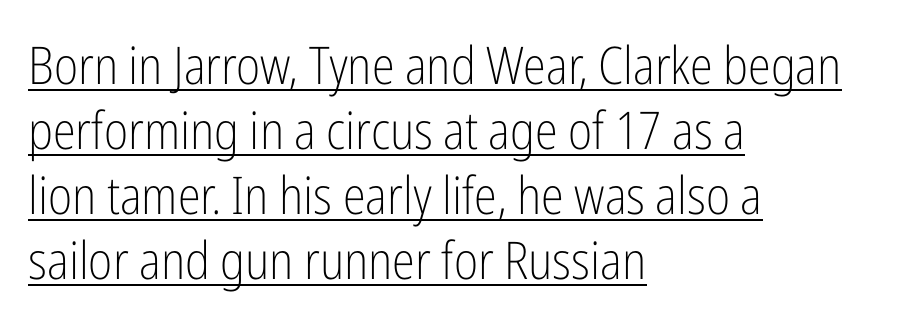
Vertical spacing — default. Has an underline been added? It has. You can tell it's not italic because the verticals are truly vertical. Notice how the passage keeps a crisp vertical edge on the left only. Nothing heavy about these letters — not bold at all. Do the characters align in a grid? No, the font is proportional.
